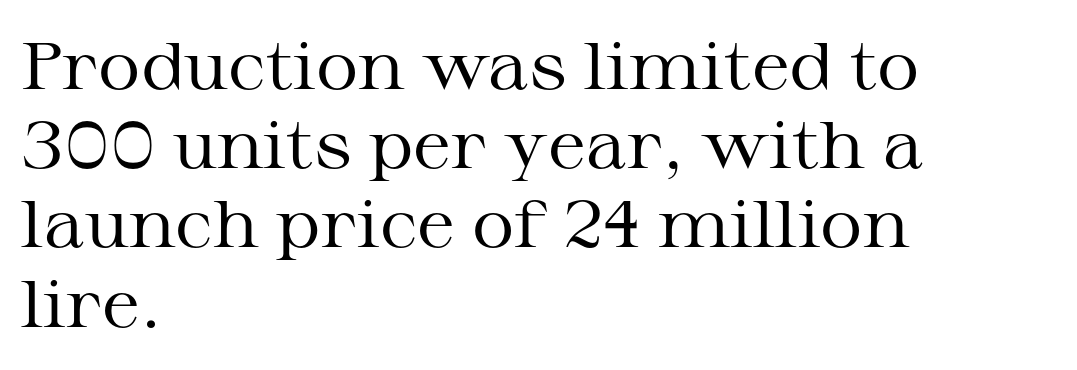
The image shows 66 px regular-weight, wide serif type, upright; set left-aligned, line spacing 1.2x, normal letter spacing, not underlined; medium stroke contrast and a medium x-height.
